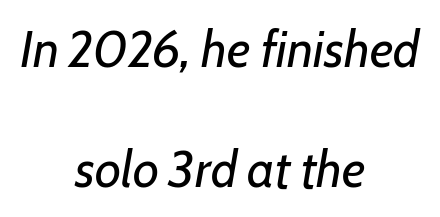
If you measured baseline to baseline, you'd find a long distance. Is the letter spacing exaggerated? No — it looks like the ordinary default. In CSS terms this would be text-align: center. Unmarked baselines from the first word to the last. The letters advance in unequal steps, a hallmark of proportional type.
